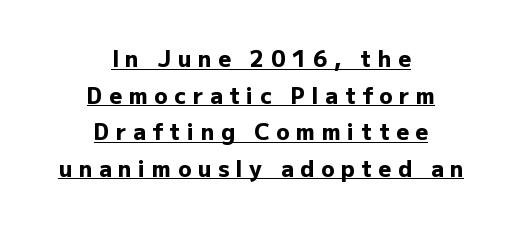
{"italic": "no", "bold": "yes", "underline": "yes", "align": "center", "line_spacing": "normal", "line_spacing_ratio": 1.66, "letter_spacing": "wide", "letter_spacing_em": 0.3, "glyph_px": 22}
